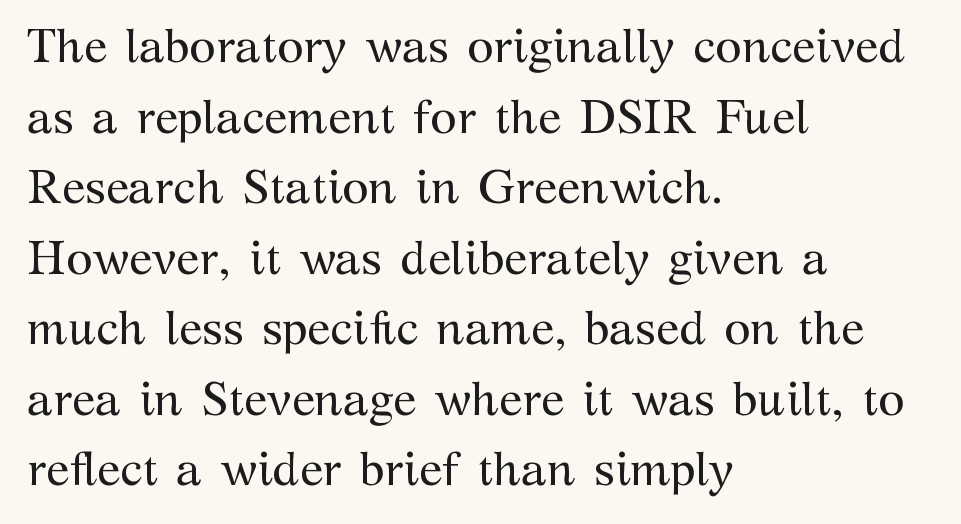
The image shows 48 px regular-weight serif type, upright; set left-aligned, normal line spacing (1.47x), normal letter spacing, not underlined; medium stroke contrast and a medium x-height.
